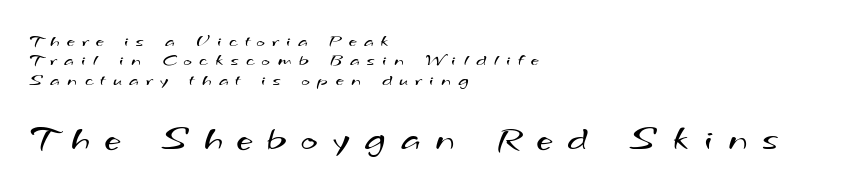
{"serif": "no", "bold": "no", "weight": "regular", "width": "wide", "stroke_contrast": "medium", "x_height": "small", "monospaced": "no", "underline": "no", "align": "left", "line_spacing": "tight", "line_spacing_ratio": 1.08, "letter_spacing": "wide", "letter_spacing_em": 0.42, "larger_block": "second", "size_ratio": 2.0, "glyph_px": 36}
